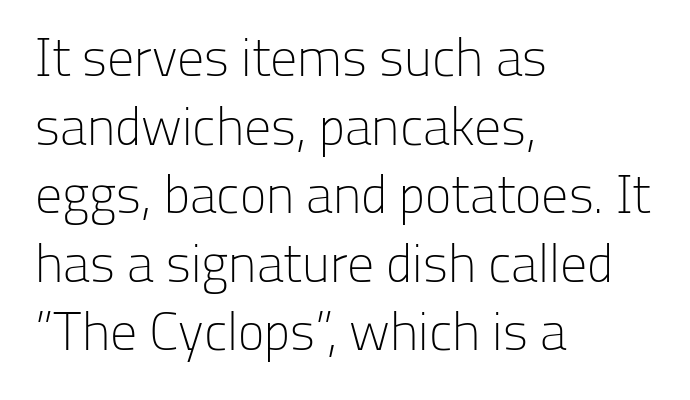
Varying glyph widths throughout — classic text-font behaviour. The gaps between neighbouring characters are ordinary and unremarkable. Stems here are at most as thick as an everyday book face. A classic flush-left, rag-right setting is used for this passage. A roman cut, with each character standing at attention.
